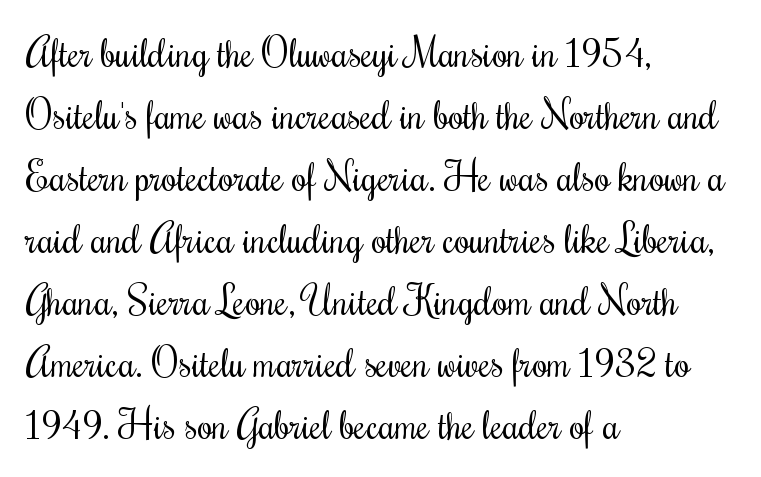
Yep, those are serifs on the letters. A normal amount of white space separates one row of letters from the next. Note the varied advance widths — an 'i' is clearly narrower than an 'm'. Weight: regular or lighter.
